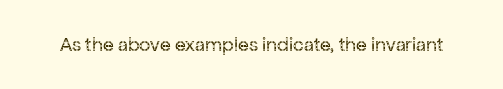
The image shows 20 px text type, upright; set normal letter spacing, not underlined.
